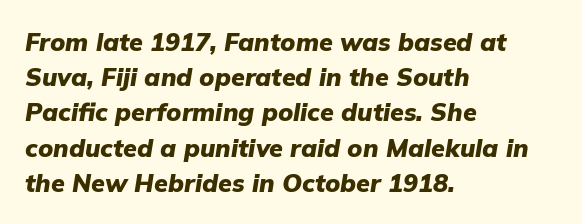
The image shows 25 px bold type, italic (leaning right); set left-aligned, normal line spacing (1.41x), normal letter spacing, not underlined.
